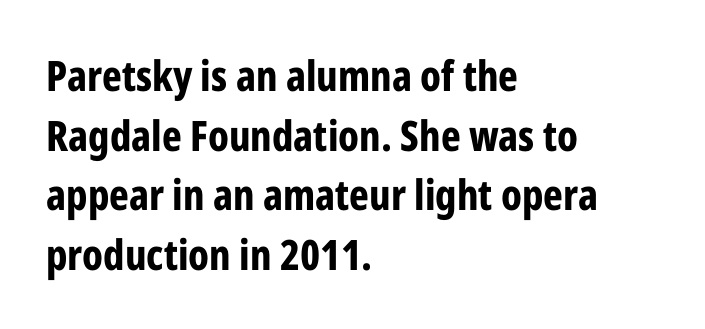
Regular leading. Look at the tracking — it's just the regular setting, nothing added. Bare-footed words on every line. Unlike italic type, these characters show no tilt at all.
